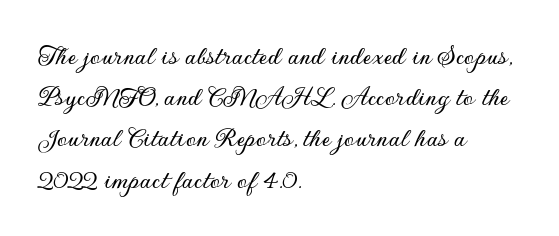
Q: Is the text italic (slanted)? A: Yes.
Q: Is the typeface a serif or a sans-serif typeface? A: Sans-serif.
Q: Is the text underlined? A: No.
Q: How is the paragraph aligned? A: Left-aligned.
Q: Is the spacing between letters normal or unusually wide? A: Normal.
Q: Is the spacing between lines tight, normal or loose? A: Normal.
Q: Width (condensed, normal, or wide)? A: Normal.
Q: Stroke contrast? A: Low.
Q: x-height? A: Small.
Q: Monospaced? A: No.
